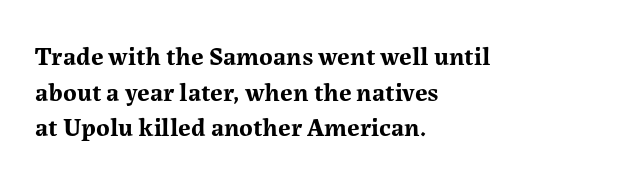
{"italic": "no", "bold": "yes", "underline": "no", "align": "left", "line_spacing": "normal", "line_spacing_ratio": 1.37, "letter_spacing": "normal", "letter_spacing_em": 0.0, "glyph_px": 26}
